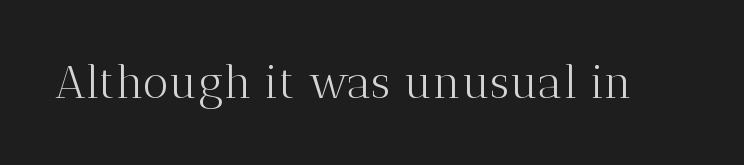
Q: Is the text bold? A: No.
Q: Is the text italic (slanted)? A: No, it is upright.
Q: Is the typeface a serif or a sans-serif typeface? A: Serif.
Q: Is the text underlined? A: No.
Q: Is the spacing between letters normal or unusually wide? A: Normal.
Q: Width (condensed, normal, or wide)? A: Normal.
Q: Stroke contrast? A: Medium.
Q: x-height? A: Medium.
Q: Monospaced? A: No.
